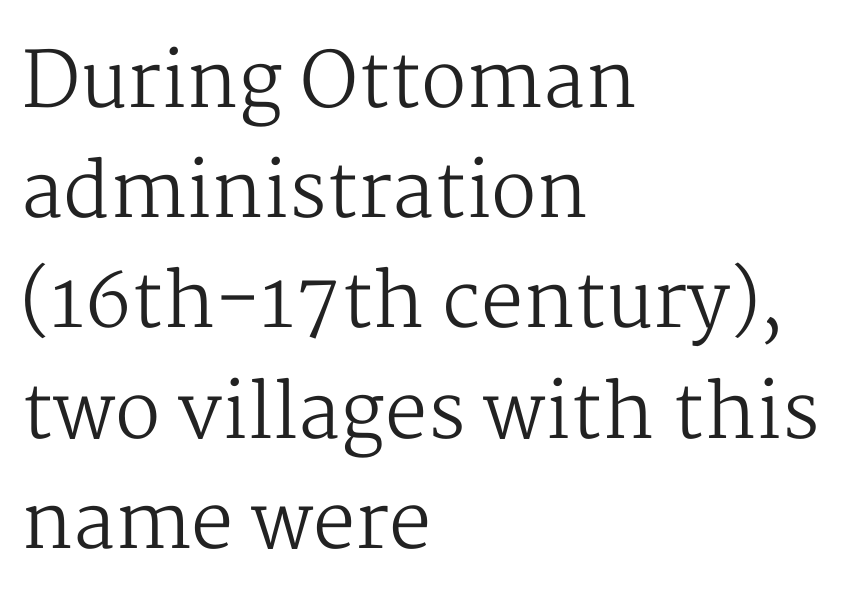
Q: Is the text bold? A: No.
Q: Is the text italic (slanted)? A: No, it is upright.
Q: Is the typeface a serif or a sans-serif typeface? A: Serif.
Q: Is the text underlined? A: No.
Q: How is the paragraph aligned? A: Left-aligned.
Q: Is the spacing between letters normal or unusually wide? A: Normal.
Q: Is the spacing between lines tight, normal or loose? A: Normal.
Q: Width (condensed, normal, or wide)? A: Normal.
Q: Stroke contrast? A: Medium.
Q: x-height? A: Medium.
Q: Monospaced? A: No.
